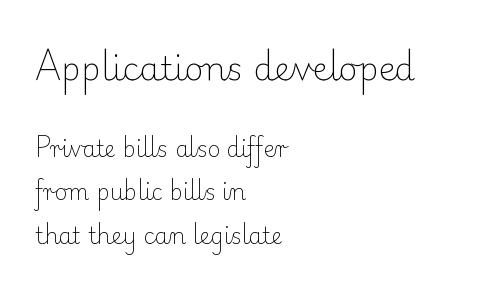
Q: Is the text bold? A: No.
Q: Is the text italic (slanted)? A: No, it is upright.
Q: Is the typeface a serif or a sans-serif typeface? A: Serif.
Q: Is the text underlined? A: No.
Q: How is the paragraph aligned? A: Left-aligned.
Q: Is the spacing between letters normal or unusually wide? A: Normal.
Q: Is the spacing between lines tight, normal or loose? A: Loose.
Q: Which block of text is set in a larger size, the first (top) or the second (bottom)? A: The first (top) one.
Q: Width (condensed, normal, or wide)? A: Normal.
Q: Stroke contrast? A: Low.
Q: x-height? A: Small.
Q: Monospaced? A: No.
